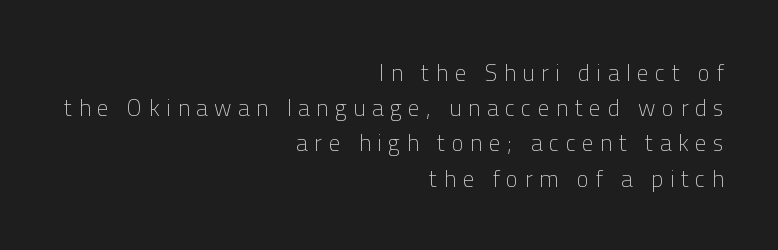
The image shows 23 px text type, upright; set right-aligned, normal line spacing (1.53x), unusually wide letter spacing (+0.29 em), not underlined.
